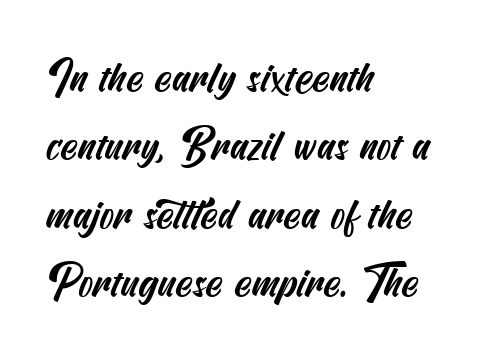
{"serif": "no", "width": "condensed", "stroke_contrast": "medium", "x_height": "small", "underline": "no", "align": "left", "line_spacing": "normal", "line_spacing_ratio": 1.59, "letter_spacing": "normal", "letter_spacing_em": 0.0, "glyph_px": 43}
